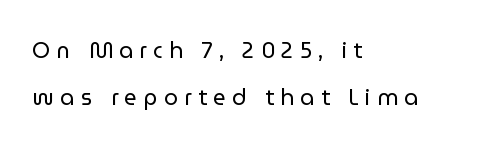
The space directly below the letters is spotless. How would I describe the line gaps? Wide and relaxed. This sample uses expanded letter spacing, leaving extra air between glyphs. Visually the block forms a straight wall on the left and a jagged coastline on the right. No italicization has been applied; the sample stays upright. This reads as an unemphasized weight, regular at the heaviest.
